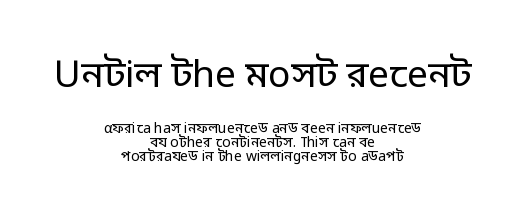
{"serif": "no", "italic": "no", "bold": "no", "weight": "regular", "width": "normal", "stroke_contrast": "low", "x_height": "medium", "monospaced": "no", "underline": "no", "align": "center", "line_spacing": "tight", "line_spacing_ratio": 1.01, "letter_spacing": "normal", "letter_spacing_em": 0.0, "larger_block": "first", "size_ratio": 2.64, "glyph_px": 37}
